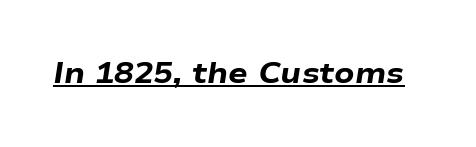
Q: Is the text bold? A: Yes.
Q: Is the text italic (slanted)? A: Yes, it leans right by about 9 degrees.
Q: Is the text underlined? A: Yes.
Q: Is the spacing between letters normal or unusually wide? A: Normal.
Q: Width (condensed, normal, or wide)? A: Wide.
Q: Stroke contrast? A: Low.
Q: x-height? A: Medium.
Q: Monospaced? A: No.
